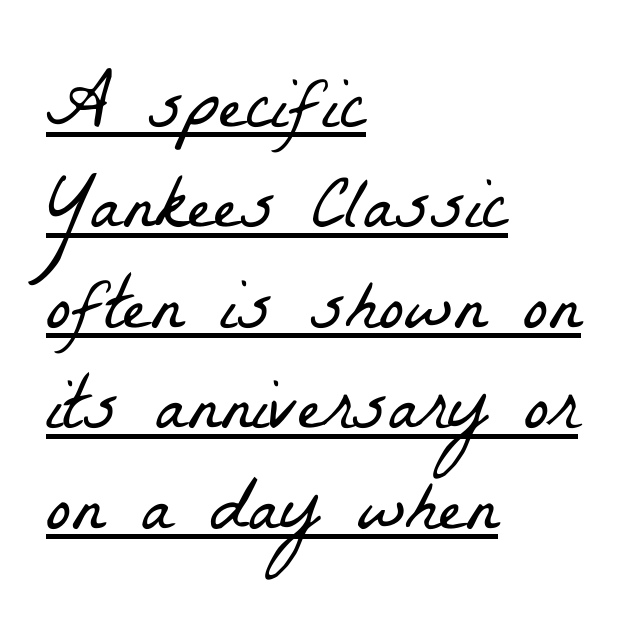
The image shows 75 px light, condensed serif type; set left-aligned, normal line spacing (1.34x), normal letter spacing, underlined; low stroke contrast and a medium x-height.
